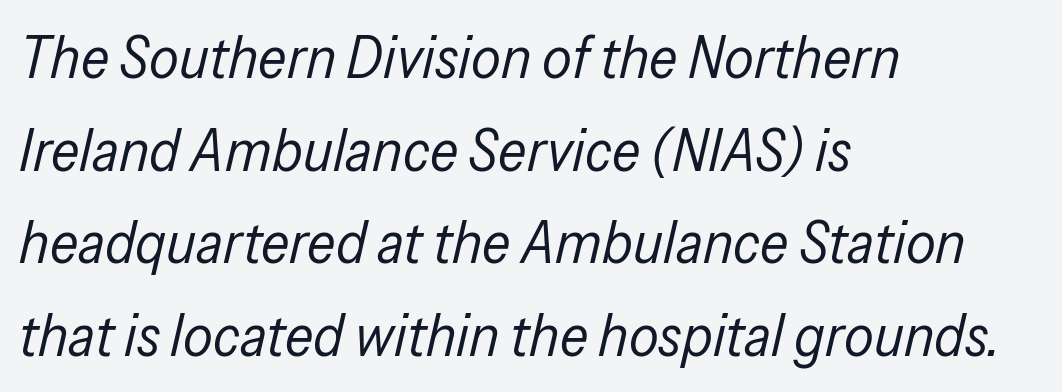
Q: Is the text bold? A: No.
Q: Is the text italic (slanted)? A: Yes, it leans right by about 13 degrees.
Q: Is the text underlined? A: No.
Q: How is the paragraph aligned? A: Left-aligned.
Q: Is the spacing between letters normal or unusually wide? A: Normal.
Q: Is the spacing between lines tight, normal or loose? A: Normal.
Q: Width (condensed, normal, or wide)? A: Condensed.
Q: Stroke contrast? A: Low.
Q: x-height? A: Medium.
Q: Monospaced? A: No.
